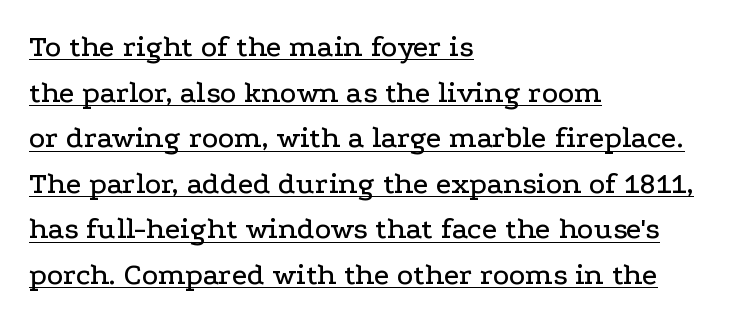
{"serif": "yes", "italic": "no", "width": "wide", "stroke_contrast": "low", "x_height": "medium", "monospaced": "no", "underline": "yes", "align": "left", "line_spacing": "normal", "line_spacing_ratio": 1.47, "letter_spacing": "normal", "letter_spacing_em": 0.0, "glyph_px": 31}
